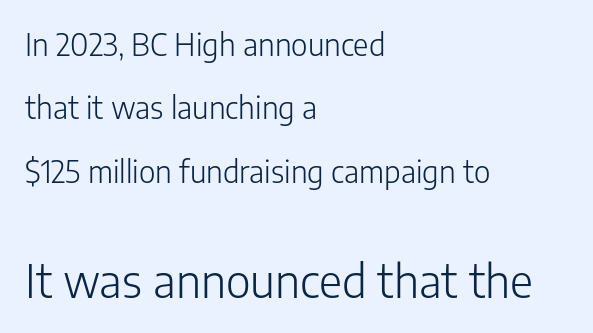
{"serif": "no", "italic": "no", "bold": "no", "weight": "light", "width": "normal", "stroke_contrast": "low", "x_height": "medium", "monospaced": "no", "underline": "no", "align": "left", "line_spacing": "loose", "line_spacing_ratio": 2.11, "letter_spacing": "normal", "letter_spacing_em": 0.0, "larger_block": "second", "size_ratio": 1.5, "glyph_px": 45}
